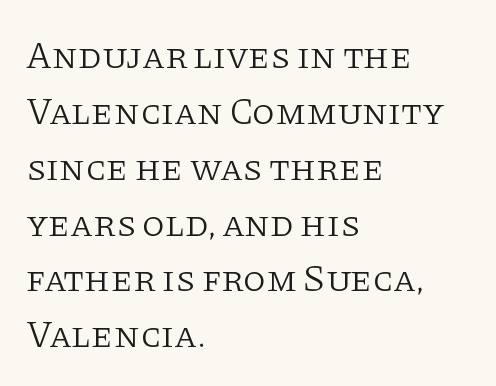
Q: Is the text bold? A: No.
Q: Is the text italic (slanted)? A: No, it is upright.
Q: Is the typeface a serif or a sans-serif typeface? A: Serif.
Q: Is the text underlined? A: No.
Q: How is the paragraph aligned? A: Left-aligned.
Q: Is the spacing between letters normal or unusually wide? A: Normal.
Q: Is the spacing between lines tight, normal or loose? A: Normal.
Q: Width (condensed, normal, or wide)? A: Normal.
Q: Stroke contrast? A: Low.
Q: x-height? A: Large.
Q: Monospaced? A: No.
